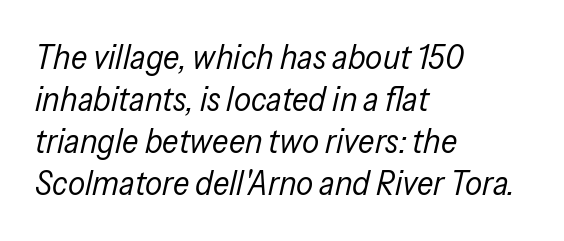
It's the slanting kind of type. Think of a printed novel: that variable character pitch is what you see here. The setting favours the left margin, as ordinary paragraphs usually do. Descender tails drop into unmarked territory. Compared with typical body copy, the letter spacing here is the same. Summary of weight: not heavy and not bold.
